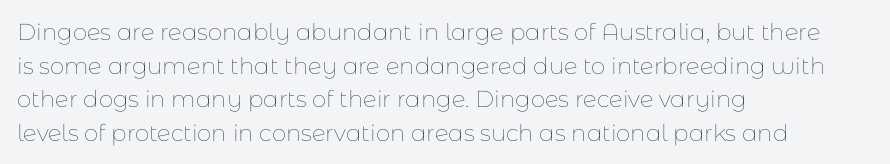
The image shows 23 px text type, upright; set left-aligned, normal line spacing (1.46x), normal letter spacing, not underlined.
